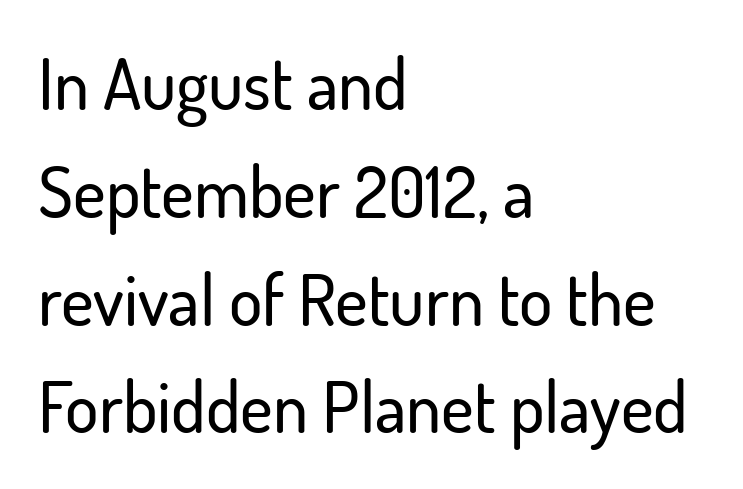
Any mark beneath the type? The region is blank. Character widths vary here, with narrow letters taking less room than wide ones. Letterform terminals end flat and unadorned throughout the passage. All the whitespace from short lines collects on the right. Quick note: interline space is typical. Inter-character spacing is left at the font's built-in metrics.
